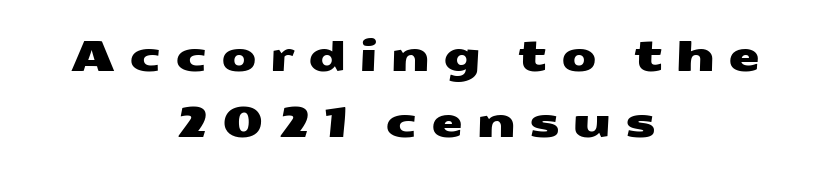
The rendering uses natural spacing where letterforms have individual widths. Leading: standard. Is this a sans? Yes — the strokes have no serifs. The space directly below the letters is spotless.
